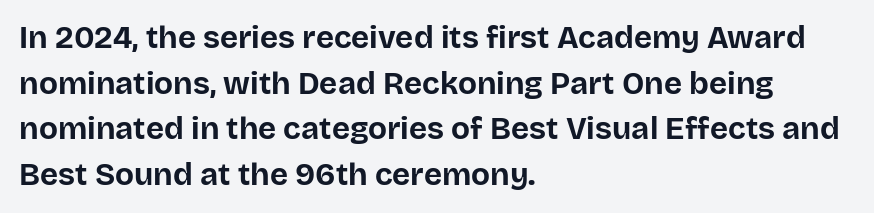
{"serif": "no", "italic": "no", "bold": "yes", "weight": "bold", "width": "normal", "stroke_contrast": "low", "x_height": "large", "monospaced": "no", "underline": "no", "align": "left", "line_spacing": "normal", "line_spacing_ratio": 1.47, "letter_spacing": "normal", "letter_spacing_em": 0.0, "glyph_px": 31}
